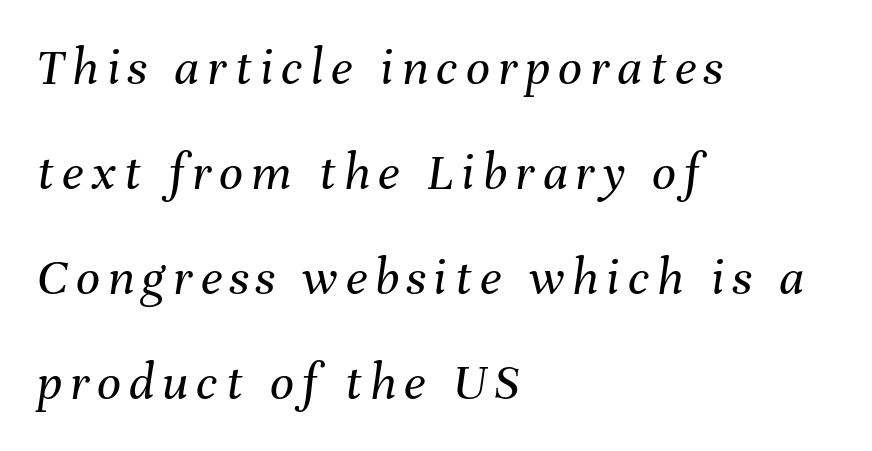
{"italic": "yes", "lean": "right", "slant_degrees": 8, "bold": "no", "weight": "regular", "width": "normal", "stroke_contrast": "medium", "x_height": "medium", "monospaced": "no", "underline": "no", "align": "left", "line_spacing": "loose", "line_spacing_ratio": 1.98, "glyph_px": 53}
